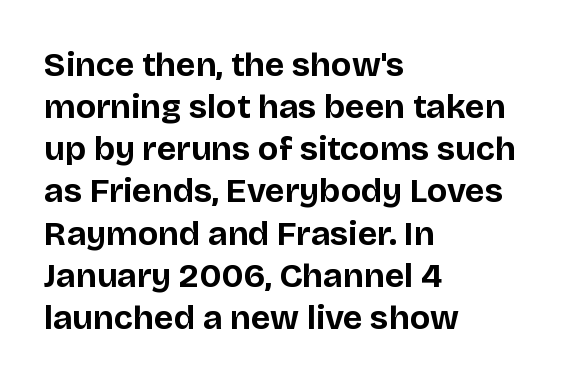
This sample has the flowing, uneven cadence of proportional lettering. If you drew a ruler down the left edge, every line would touch it. Does extra space separate the letters? No, they use regular spacing. Type style note: lacks serifs. Every letter is thick-stroked: bold, no question. Notice how the stems are strictly vertical — no italics here.
